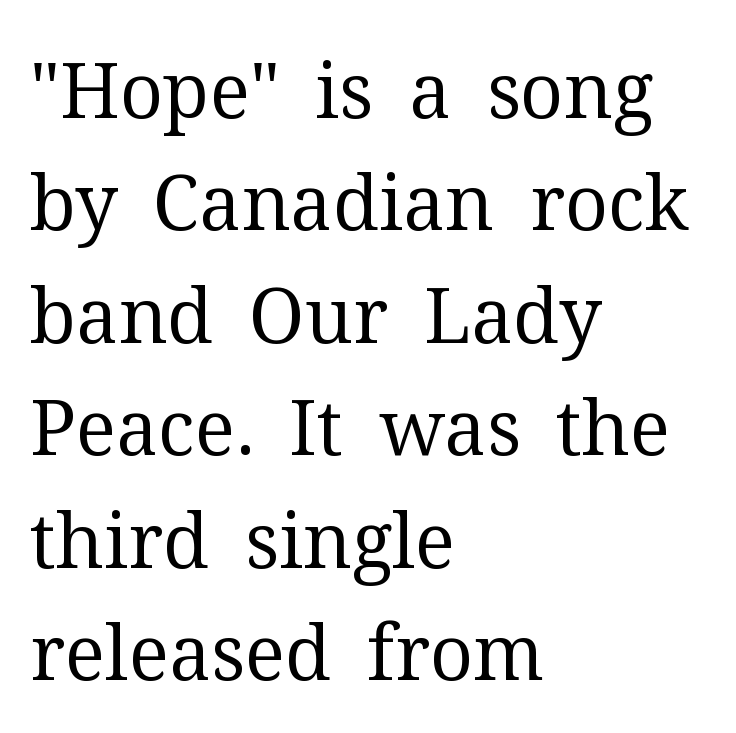
Q: Is the text bold? A: No.
Q: Is the text italic (slanted)? A: No, it is upright.
Q: Is the typeface a serif or a sans-serif typeface? A: Serif.
Q: Is the text underlined? A: No.
Q: How is the paragraph aligned? A: Left-aligned.
Q: Is the spacing between letters normal or unusually wide? A: Normal.
Q: Is the spacing between lines tight, normal or loose? A: Normal.
Q: Width (condensed, normal, or wide)? A: Normal.
Q: Stroke contrast? A: Medium.
Q: x-height? A: Medium.
Q: Monospaced? A: No.
